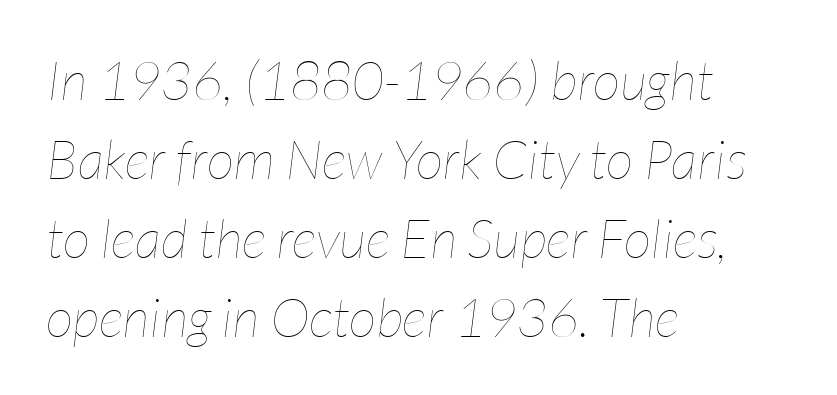
Q: Is the text bold? A: No.
Q: Is the text italic (slanted)? A: Yes, it leans right by about 7 degrees.
Q: Is the text underlined? A: No.
Q: How is the paragraph aligned? A: Left-aligned.
Q: Is the spacing between letters normal or unusually wide? A: Normal.
Q: Is the spacing between lines tight, normal or loose? A: Normal.
Q: Width (condensed, normal, or wide)? A: Condensed.
Q: Stroke contrast? A: Low.
Q: x-height? A: Medium.
Q: Monospaced? A: No.
